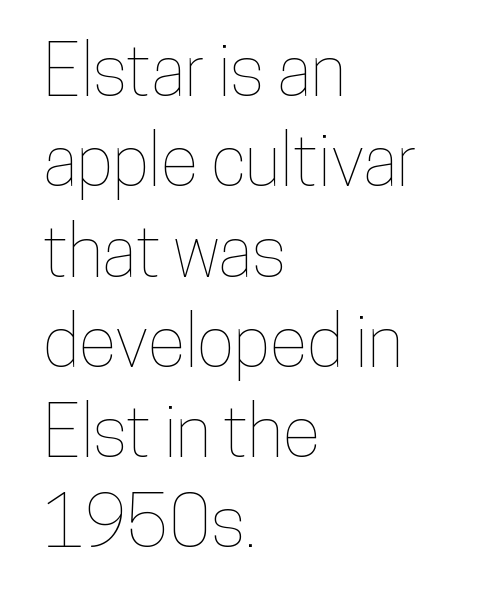
{"italic": "no", "width": "condensed", "stroke_contrast": "low", "x_height": "medium", "monospaced": "no", "underline": "no", "align": "left", "line_spacing": "normal", "line_spacing_ratio": 1.29, "letter_spacing": "normal", "letter_spacing_em": 0.0, "glyph_px": 70}
